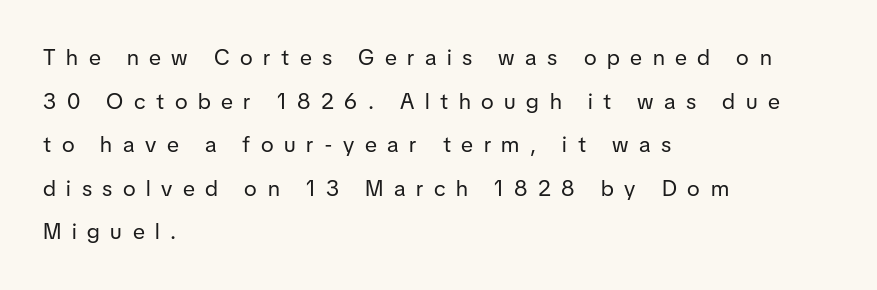
Q: Is the text bold? A: No.
Q: Is the text italic (slanted)? A: No, it is upright.
Q: Is the text underlined? A: No.
Q: How is the paragraph aligned? A: Left-aligned.
Q: Is the spacing between letters normal or unusually wide? A: Unusually wide.
Q: Is the spacing between lines tight, normal or loose? A: Loose.
